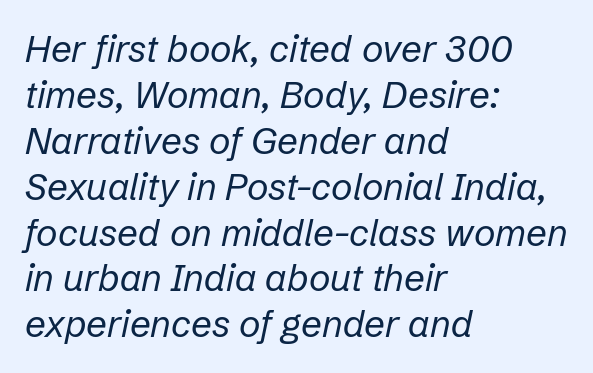
{"italic": "yes", "lean": "right", "slant_degrees": 12, "bold": "no", "weight": "regular", "width": "normal", "stroke_contrast": "low", "x_height": "medium", "monospaced": "no", "underline": "no", "align": "left", "line_spacing_ratio": 1.24, "letter_spacing": "normal", "letter_spacing_em": 0.0, "glyph_px": 37}
